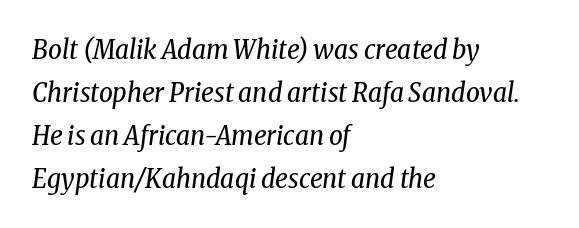
Q: Is the text bold? A: No.
Q: Is the text italic (slanted)? A: Yes, it leans right by about 8 degrees.
Q: Is the text underlined? A: No.
Q: How is the paragraph aligned? A: Left-aligned.
Q: Is the spacing between letters normal or unusually wide? A: Normal.
Q: Is the spacing between lines tight, normal or loose? A: Normal.
